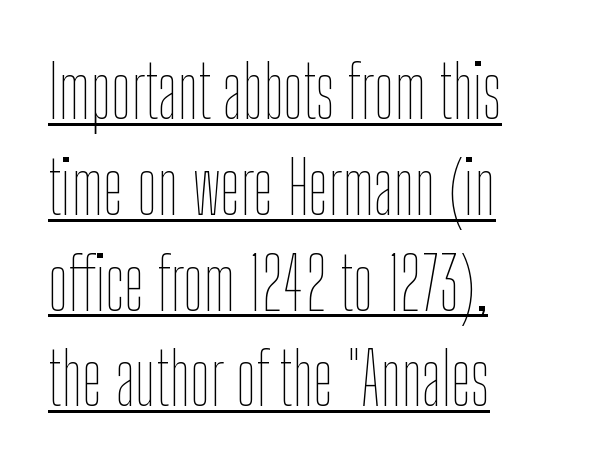
The image shows 72 px thin, condensed type, upright; set left-aligned, normal line spacing (1.33x), normal letter spacing, underlined; low stroke contrast and a medium x-height.
